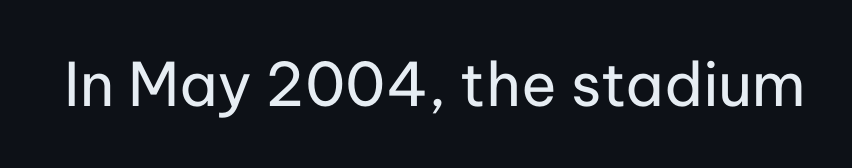
The image shows 60 px regular-weight sans-serif type, upright; set normal letter spacing, not underlined; low stroke contrast and a medium x-height.
